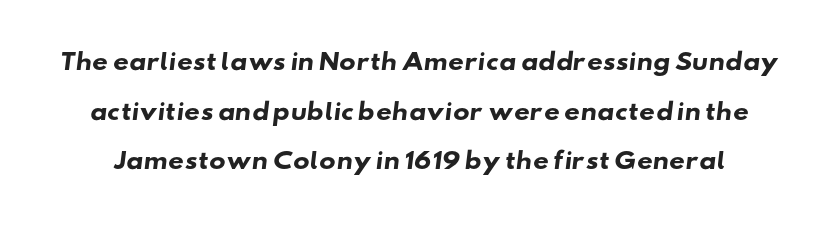
The image shows 22 px bold type; set loose line spacing (2.26x), normal letter spacing, not underlined.
